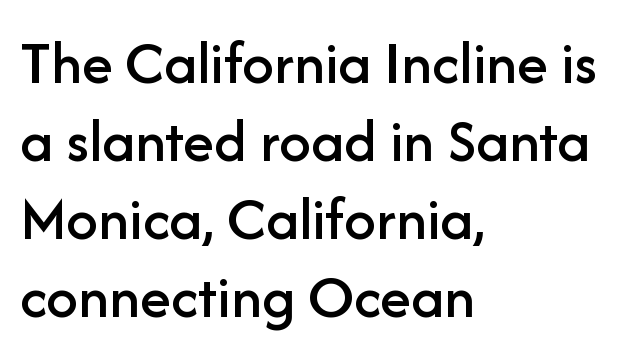
These lines are rendered in a variable-pitch font. The lines in this sample share a left origin and differ only in where they stop. Does the type have serifs? No, each stem ends abruptly. Observe the ordinary spacing: letters are neighbours, not strangers.
